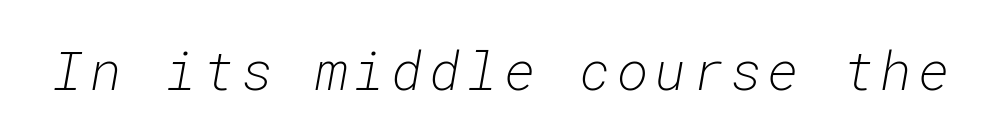
Q: Is the text bold? A: No.
Q: Is the text italic (slanted)? A: Yes, it leans right by about 10 degrees.
Q: Is the text underlined? A: No.
Q: Width (condensed, normal, or wide)? A: Normal.
Q: Stroke contrast? A: Low.
Q: x-height? A: Medium.
Q: Monospaced? A: Yes.
